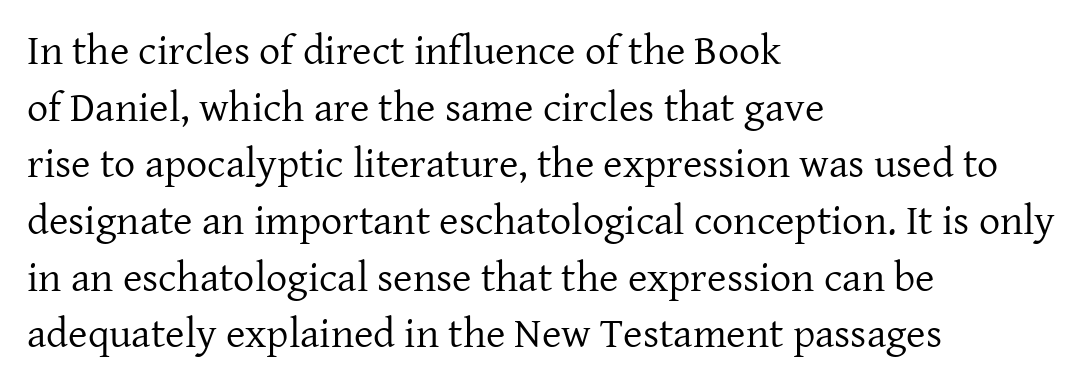
{"serif": "yes", "italic": "no", "bold": "no", "weight": "regular", "width": "normal", "stroke_contrast": "low", "x_height": "medium", "monospaced": "no", "underline": "no", "align": "left", "line_spacing": "normal", "line_spacing_ratio": 1.35, "letter_spacing": "normal", "letter_spacing_em": 0.0, "glyph_px": 42}
